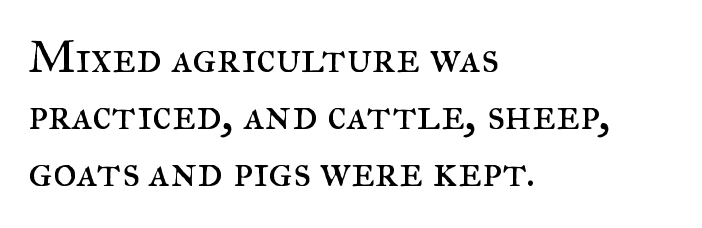
{"serif": "yes", "italic": "no", "bold": "no", "weight": "regular", "width": "normal", "stroke_contrast": "medium", "x_height": "small", "monospaced": "no", "underline": "no", "align": "left", "line_spacing_ratio": 1.24, "letter_spacing": "normal", "letter_spacing_em": 0.0, "glyph_px": 46}
